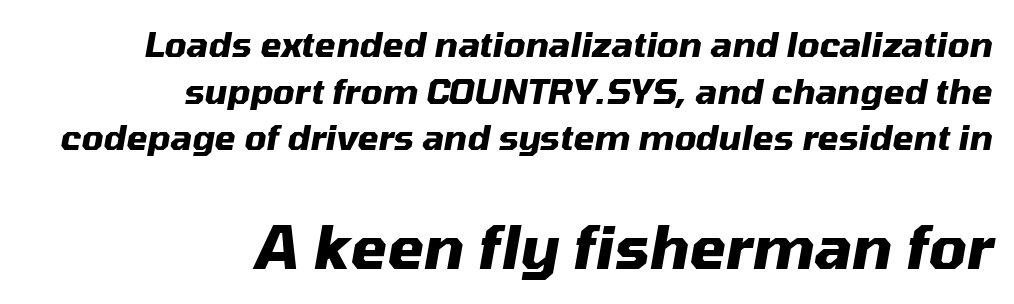
The image shows 59 px heavy type, italic (leaning right); set right-aligned, normal line spacing (1.37x), normal letter spacing, not underlined; the second (bottom) block is 1.74x larger; medium stroke contrast and a medium x-height.
